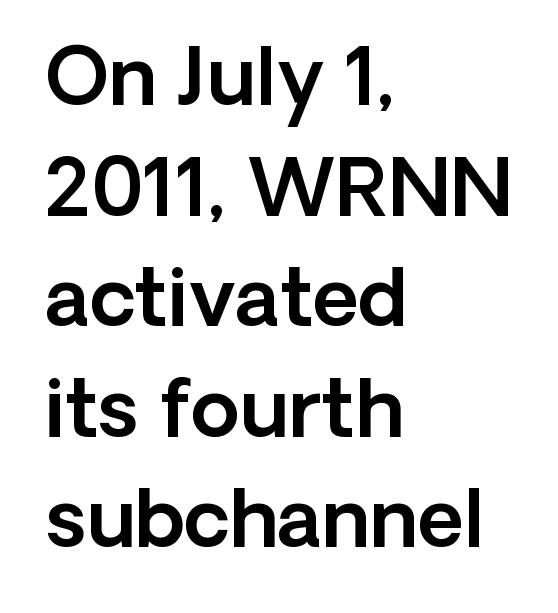
{"serif": "no", "italic": "no", "width": "normal", "x_height": "medium", "monospaced": "no", "underline": "no", "align": "left", "line_spacing": "normal", "line_spacing_ratio": 1.4, "letter_spacing": "normal", "letter_spacing_em": 0.0, "glyph_px": 79}
